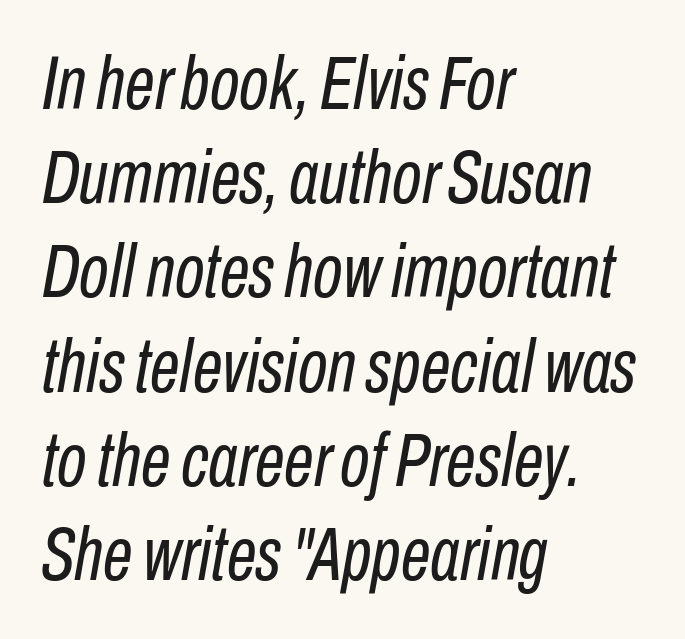
Q: Is the text bold? A: No.
Q: Is the text italic (slanted)? A: Yes, it leans right by about 10 degrees.
Q: Is the text underlined? A: No.
Q: How is the paragraph aligned? A: Left-aligned.
Q: Is the spacing between letters normal or unusually wide? A: Normal.
Q: Width (condensed, normal, or wide)? A: Condensed.
Q: Stroke contrast? A: Low.
Q: x-height? A: Medium.
Q: Monospaced? A: No.
